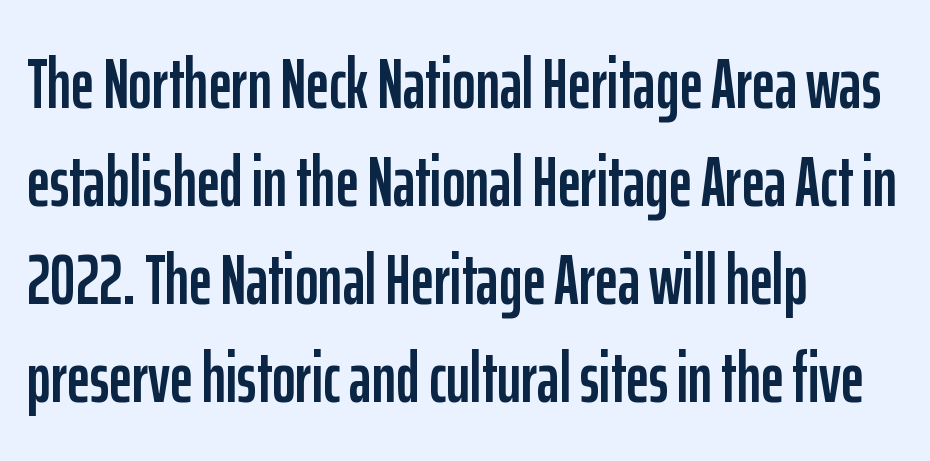
{"serif": "no", "italic": "no", "width": "condensed", "stroke_contrast": "low", "x_height": "medium", "monospaced": "no", "underline": "no", "align": "left", "line_spacing": "normal", "line_spacing_ratio": 1.38, "letter_spacing": "normal", "letter_spacing_em": 0.0, "glyph_px": 71}
